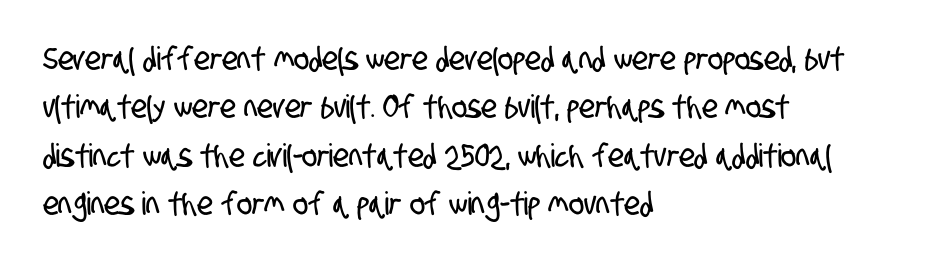
{"serif": "no", "width": "condensed", "stroke_contrast": "low", "x_height": "large", "monospaced": "no", "underline": "no", "align": "left", "line_spacing": "normal", "line_spacing_ratio": 1.51, "letter_spacing": "normal", "letter_spacing_em": 0.0, "glyph_px": 32}
